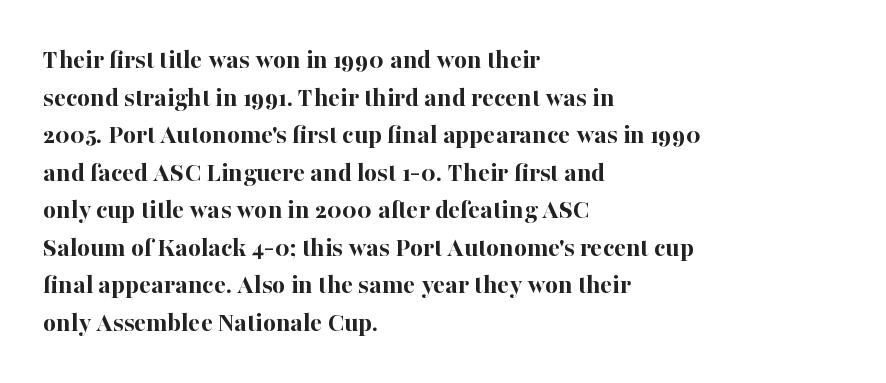
Q: Is the text bold? A: Yes.
Q: Is the text italic (slanted)? A: No, it is upright.
Q: Is the typeface a serif or a sans-serif typeface? A: Serif.
Q: Is the text underlined? A: No.
Q: How is the paragraph aligned? A: Left-aligned.
Q: Is the spacing between letters normal or unusually wide? A: Normal.
Q: Is the spacing between lines tight, normal or loose? A: Normal.
Q: Width (condensed, normal, or wide)? A: Normal.
Q: Stroke contrast? A: High.
Q: x-height? A: Medium.
Q: Monospaced? A: No.
